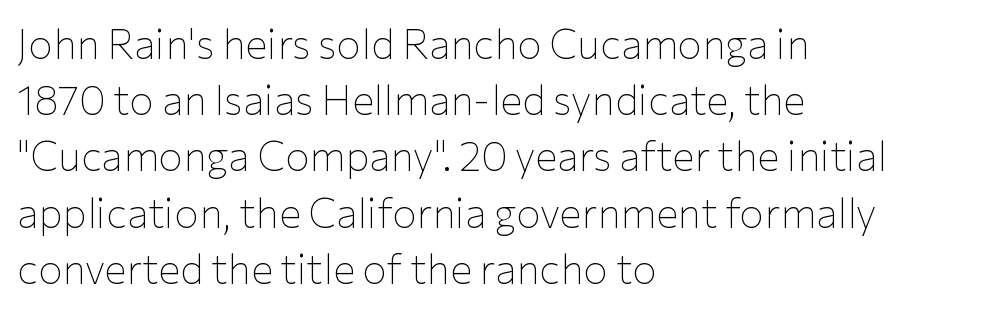
Nothing unusual about the tracking: characters are spaced as the font intends. Notice how descenders clear the ascenders below comfortably — that's standard leading. Glance below the letters and you will spot only blank space. Every row of glyphs begins at an identical x-position on the left. Quick note: not italic, upright.
